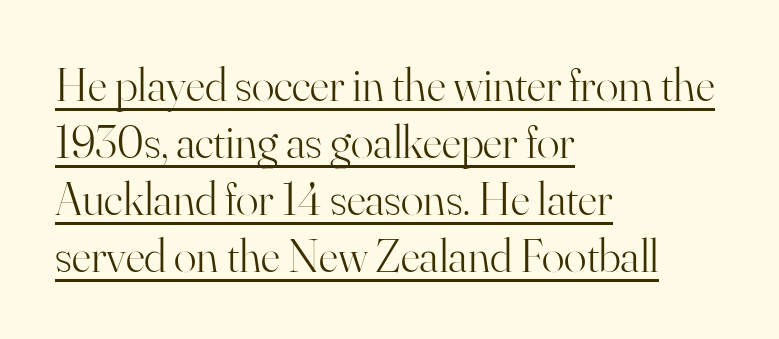
Q: Is the text bold? A: No.
Q: Is the text italic (slanted)? A: No, it is upright.
Q: Is the typeface a serif or a sans-serif typeface? A: Serif.
Q: Is the text underlined? A: Yes.
Q: How is the paragraph aligned? A: Left-aligned.
Q: Is the spacing between letters normal or unusually wide? A: Normal.
Q: Width (condensed, normal, or wide)? A: Normal.
Q: Stroke contrast? A: High.
Q: x-height? A: Small.
Q: Monospaced? A: No.
